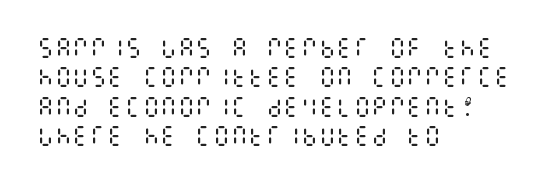
Q: Is the text bold? A: No.
Q: Is the text italic (slanted)? A: No, it is upright.
Q: Is the text underlined? A: No.
Q: How is the paragraph aligned? A: Left-aligned.
Q: Is the spacing between letters normal or unusually wide? A: Normal.
Q: Is the spacing between lines tight, normal or loose? A: Normal.
